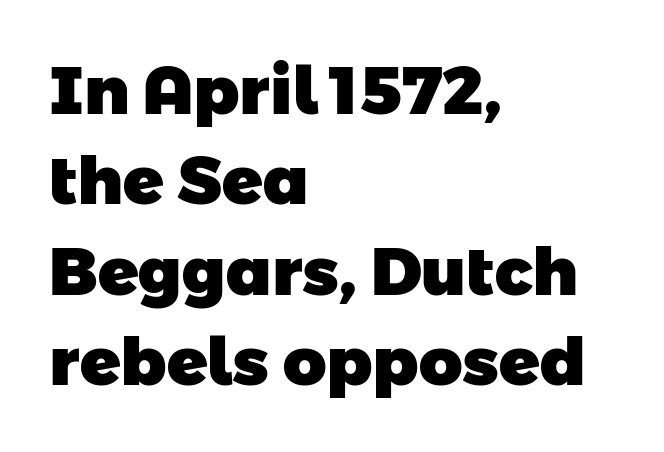
{"serif": "no", "bold": "yes", "weight": "heavy", "width": "normal", "stroke_contrast": "low", "x_height": "medium", "monospaced": "no", "underline": "no", "align": "left", "line_spacing": "normal", "line_spacing_ratio": 1.35, "letter_spacing": "normal", "letter_spacing_em": 0.0, "glyph_px": 67}
